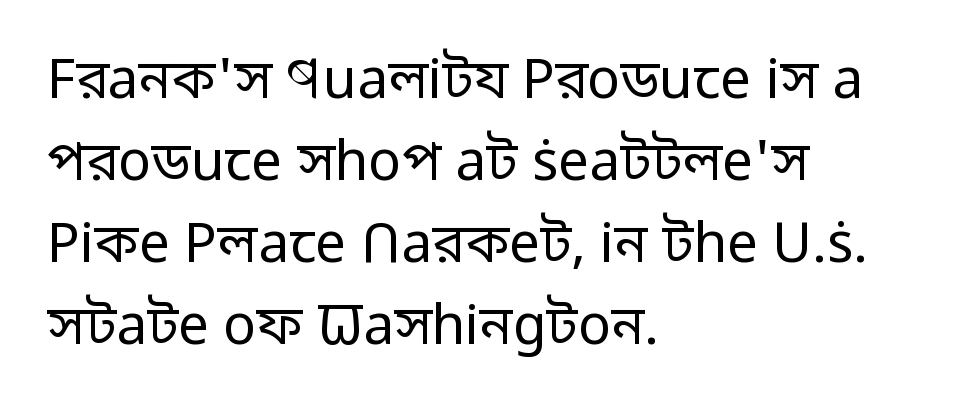
Q: Is the text bold? A: No.
Q: Is the text italic (slanted)? A: No, it is upright.
Q: Is the typeface a serif or a sans-serif typeface? A: Sans-serif.
Q: Is the text underlined? A: No.
Q: How is the paragraph aligned? A: Left-aligned.
Q: Is the spacing between letters normal or unusually wide? A: Normal.
Q: Is the spacing between lines tight, normal or loose? A: Normal.
Q: Width (condensed, normal, or wide)? A: Normal.
Q: Stroke contrast? A: Low.
Q: x-height? A: Medium.
Q: Monospaced? A: No.
